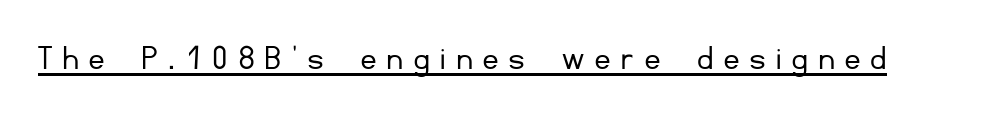
The image shows 37 px light sans-serif type, upright; set unusually wide letter spacing (+0.3 em), underlined; low stroke contrast and a small x-height.
